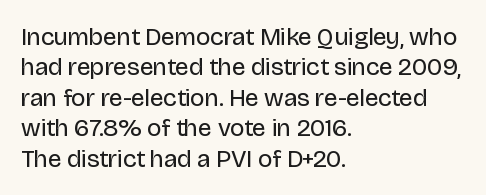
The image shows 25 px text type, upright; set left-aligned, line spacing 1.22x, normal letter spacing, not underlined.
